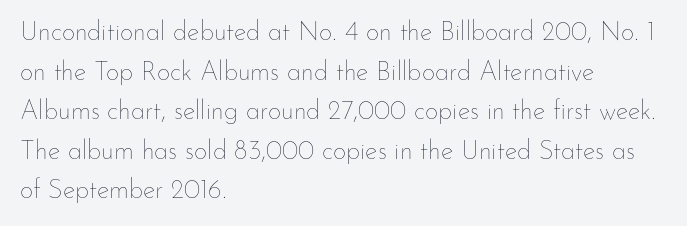
The block of text has a typical density, with ordinary space between rows. The line texture is even and compact thanks to regular tracking. Nothing heavy about these letters — not bold at all. Which margin do the lines hug? The left one — the right edge is uneven.
